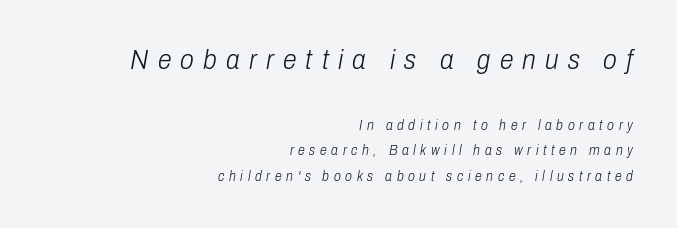
{"italic": "yes", "lean": "right", "slant_degrees": 10, "bold": "no", "weight": "light", "width": "condensed", "stroke_contrast": "low", "x_height": "medium", "monospaced": "no", "underline": "no", "align": "right", "line_spacing_ratio": 1.81, "letter_spacing": "wide", "letter_spacing_em": 0.33, "larger_block": "first", "size_ratio": 2.0, "glyph_px": 28}
